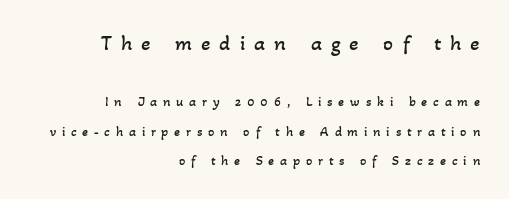
{"bold": "no", "underline": "no", "align": "right", "line_spacing": "loose", "line_spacing_ratio": 2.11, "letter_spacing": "wide", "letter_spacing_em": 0.41, "larger_block": "first", "size_ratio": 1.57, "glyph_px": 22}
